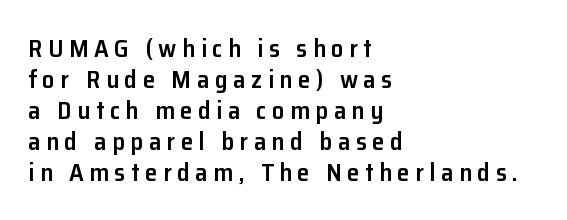
{"italic": "no", "bold": "semi", "underline": "no", "align": "left", "line_spacing_ratio": 1.24, "letter_spacing": "wide", "letter_spacing_em": 0.22, "glyph_px": 25}
